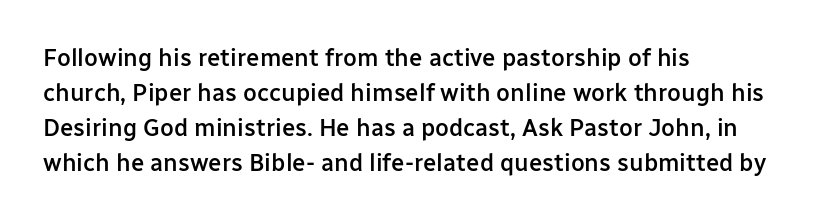
{"italic": "no", "bold": "semi", "underline": "no", "align": "left", "line_spacing": "normal", "line_spacing_ratio": 1.46, "letter_spacing": "normal", "letter_spacing_em": 0.0, "glyph_px": 24}
